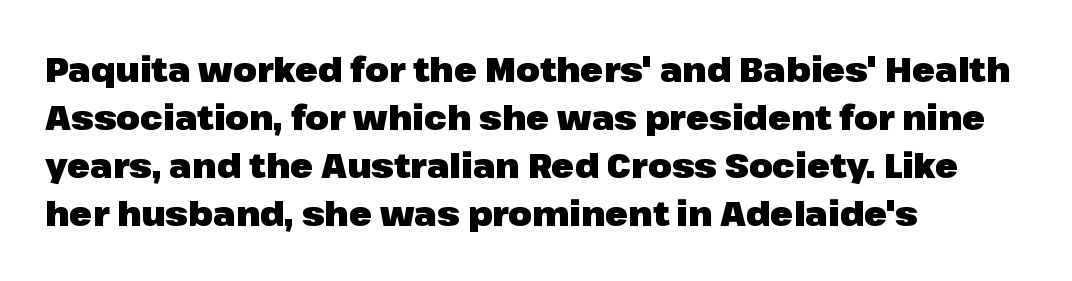
The image shows 34 px heavy sans-serif type, upright; set left-aligned, normal line spacing (1.41x), normal letter spacing, not underlined; low stroke contrast and a medium x-height.
